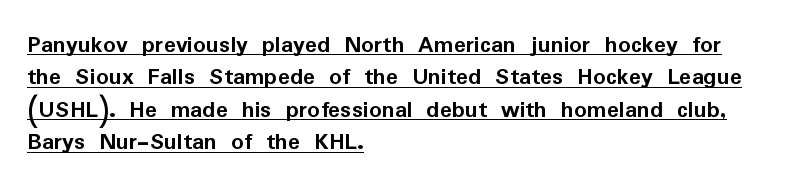
Reading down the column, the eye jumps a familiar distance to each next line. Strokes here are thick enough to call this a true bold. Nobody touched the tracking dial on this one. The words here are underlined.
